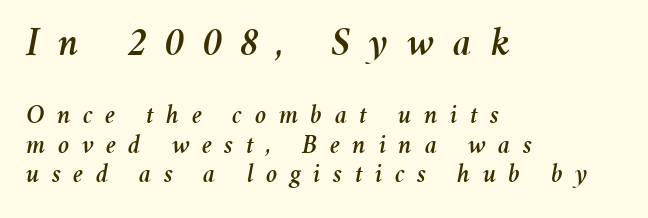
Block one is the big one; block two sits smaller underneath. Each new line begins almost immediately beneath the previous one. The passage shown leans; its letterforms are oblique. The space directly below the letters is spotless. Layout note: lines flush left.
